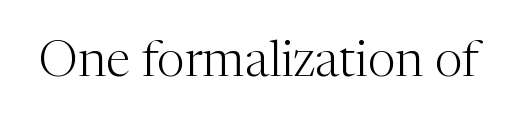
The image shows 50 px light serif type, upright; set normal letter spacing, not underlined; medium stroke contrast and a medium x-height.
